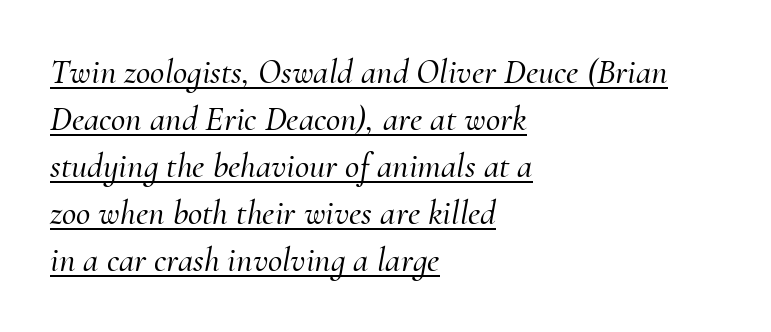
The image shows 35 px serif type, italic (leaning right); set left-aligned, normal line spacing (1.34x), normal letter spacing, underlined; medium stroke contrast and a small x-height.
